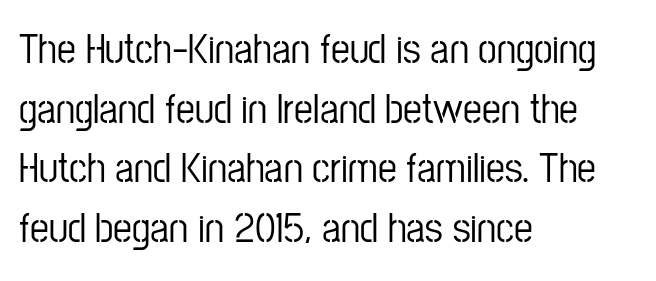
The image shows 42 px condensed sans-serif type, upright; set left-aligned, normal line spacing (1.42x), normal letter spacing, not underlined; low stroke contrast and a medium x-height.
